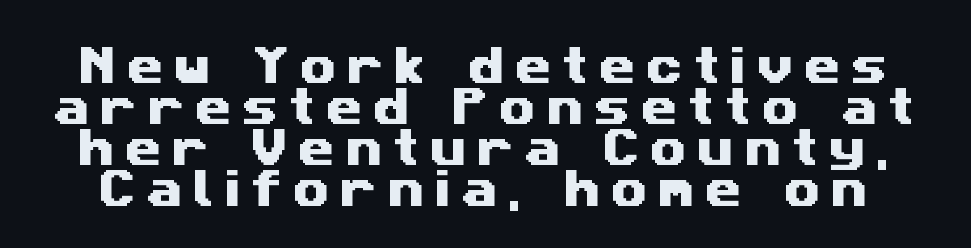
Q: Is the typeface a serif or a sans-serif typeface? A: Sans-serif.
Q: Is the text underlined? A: No.
Q: Is the spacing between letters normal or unusually wide? A: Unusually wide.
Q: Is the spacing between lines tight, normal or loose? A: Tight.
Q: Width (condensed, normal, or wide)? A: Wide.
Q: Stroke contrast? A: Medium.
Q: x-height? A: Medium.
Q: Monospaced? A: No.
